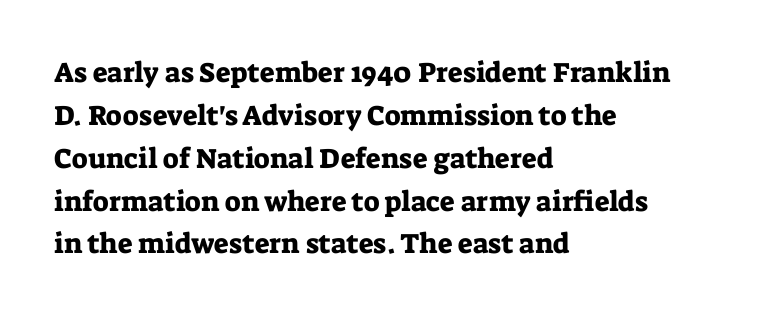
{"serif": "yes", "italic": "no", "width": "normal", "stroke_contrast": "low", "x_height": "medium", "monospaced": "no", "underline": "no", "align": "left", "line_spacing": "normal", "line_spacing_ratio": 1.53, "letter_spacing": "normal", "letter_spacing_em": 0.0, "glyph_px": 28}
